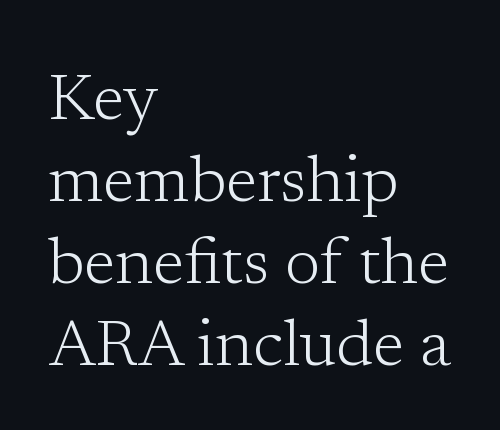
The image shows 65 px light serif type, upright; set left-aligned, normal line spacing (1.26x), normal letter spacing, not underlined; low stroke contrast and a medium x-height.
